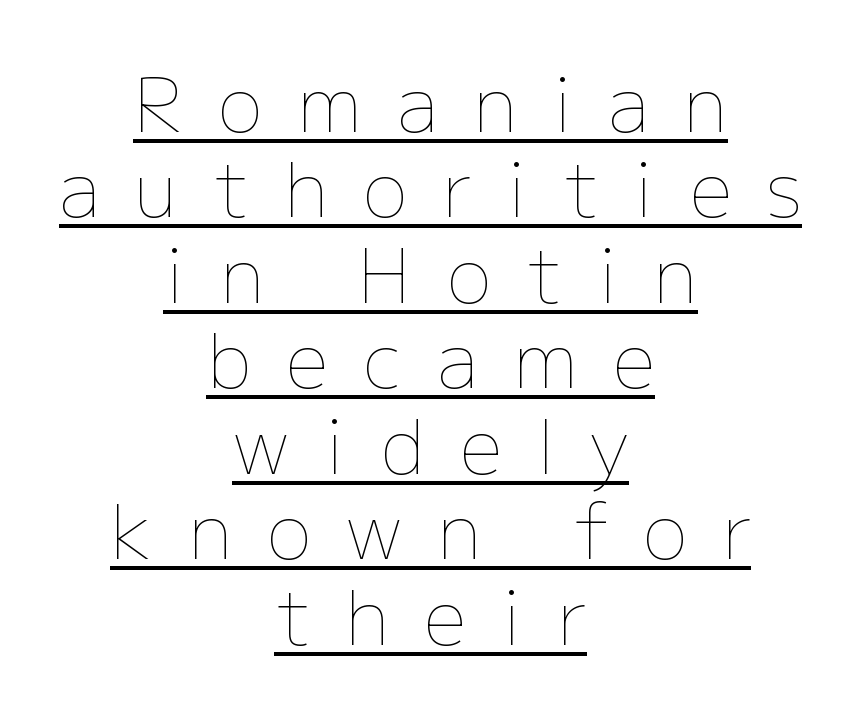
Q: Is the text bold? A: No.
Q: Is the text italic (slanted)? A: No, it is upright.
Q: Is the text underlined? A: Yes.
Q: How is the paragraph aligned? A: Centered.
Q: Is the spacing between letters normal or unusually wide? A: Unusually wide.
Q: Is the spacing between lines tight, normal or loose? A: Tight.
Q: Width (condensed, normal, or wide)? A: Normal.
Q: Stroke contrast? A: Low.
Q: x-height? A: Medium.
Q: Monospaced? A: No.
